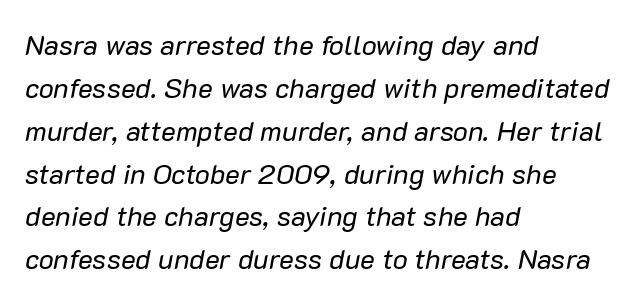
The image shows 28 px regular-weight type, italic (leaning right); set left-aligned, normal line spacing (1.53x), normal letter spacing, not underlined; low stroke contrast and a medium x-height.
